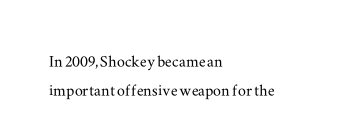
Q: Is the text italic (slanted)? A: No, it is upright.
Q: Is the text underlined? A: No.
Q: How is the paragraph aligned? A: Left-aligned.
Q: Is the spacing between letters normal or unusually wide? A: Normal.
Q: Is the spacing between lines tight, normal or loose? A: Normal.
